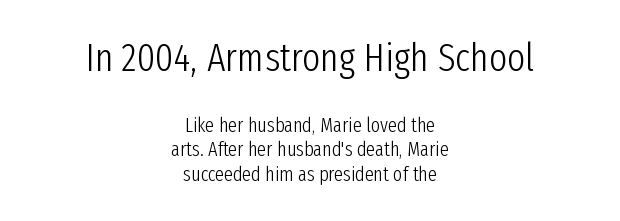
In this sample the first text group is rendered at the bigger scale. Line starts and ends both wander, symmetrically. Honestly, there is no underline to notice here at all. Nope, not italic — everything's standing straight. Weight: regular or lighter. A sans-serif font was chosen for this passage.
